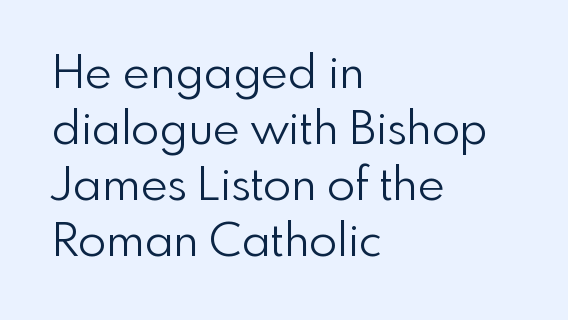
Looks like regular typesetting: each glyph gets only the width it needs. Nothing unusual about the tracking: characters are spaced as the font intends. Style check: upright. The glyphs are unaccompanied by any horizontal stroke below them. Casual observation: everything's shoved over to the left.
